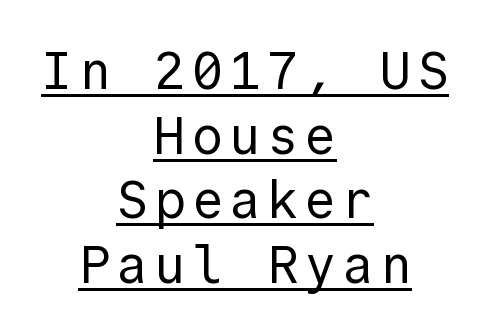
Letters have the restrained weight of plain body copy at most. Fixed-width glyphs throughout — classic coding-font behaviour. In terms of letterform style, serifs are entirely absent. Visually the block forms a symmetrical silhouette, jagged on both flanks. Beneath each row of characters lies a ruled line. Do the letters lean? They stand straight.
